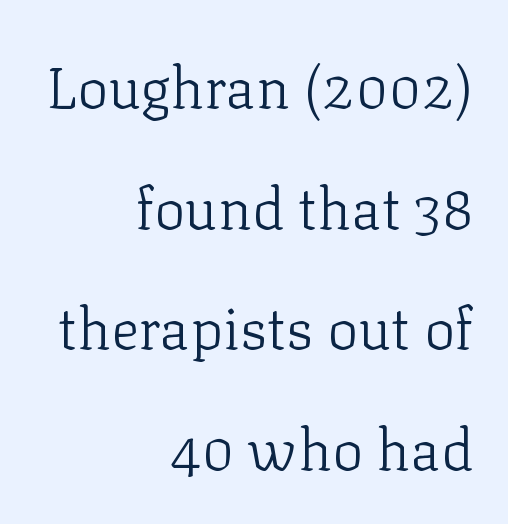
Q: Is the text bold? A: No.
Q: Is the text italic (slanted)? A: No, it is upright.
Q: Is the typeface a serif or a sans-serif typeface? A: Serif.
Q: Is the text underlined? A: No.
Q: How is the paragraph aligned? A: Right-aligned.
Q: Is the spacing between letters normal or unusually wide? A: Normal.
Q: Is the spacing between lines tight, normal or loose? A: Loose.
Q: Width (condensed, normal, or wide)? A: Normal.
Q: Stroke contrast? A: Low.
Q: x-height? A: Medium.
Q: Monospaced? A: No.
